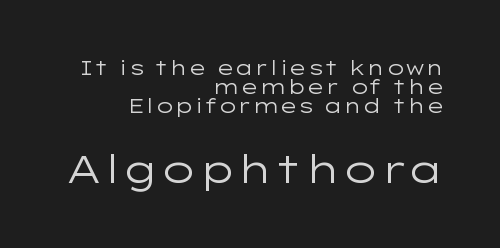
{"serif": "no", "italic": "no", "bold": "no", "weight": "regular", "width": "wide", "stroke_contrast": "low", "x_height": "medium", "monospaced": "no", "underline": "no", "align": "right", "line_spacing": "tight", "line_spacing_ratio": 0.96, "letter_spacing": "normal", "letter_spacing_em": 0.0, "larger_block": "second", "size_ratio": 1.95, "glyph_px": 39}
